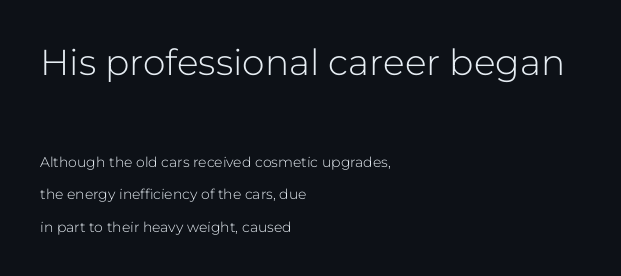
Letters rest on an invisible, unmarked baseline. Think of a printed novel: that variable character pitch is what you see here. If you drew a line through each stem, it would be perfectly vertical. You get the large type first, then a drop to smaller type.
